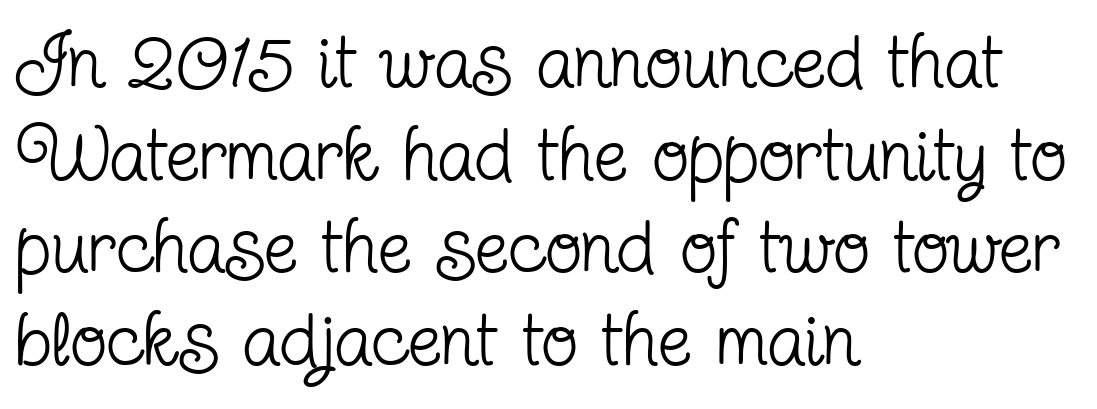
{"serif": "yes", "italic": "no", "bold": "no", "weight": "regular", "width": "condensed", "stroke_contrast": "low", "x_height": "medium", "monospaced": "no", "underline": "no", "align": "left", "line_spacing_ratio": 1.22, "letter_spacing": "normal", "letter_spacing_em": 0.0, "glyph_px": 76}
